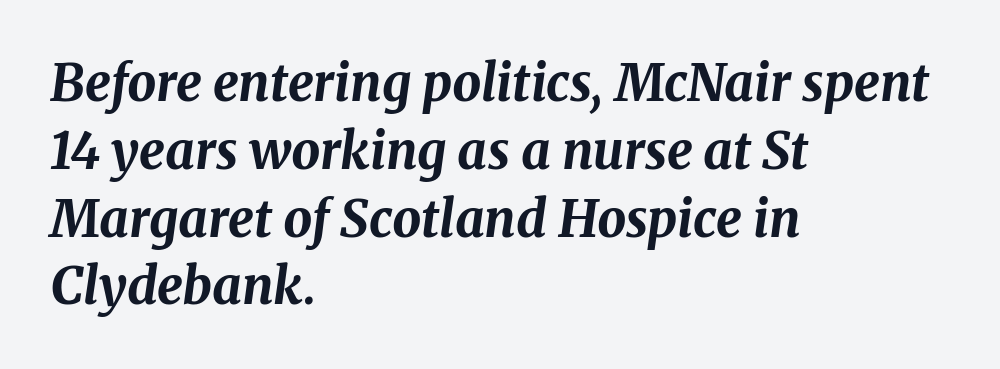
The font's italic variant was chosen for this text. The face used here is proportionally spaced, like ordinary book or web type. Honestly, the row spacing looks completely unremarkable. Is the block centered? No — it sits flush against the left margin.
